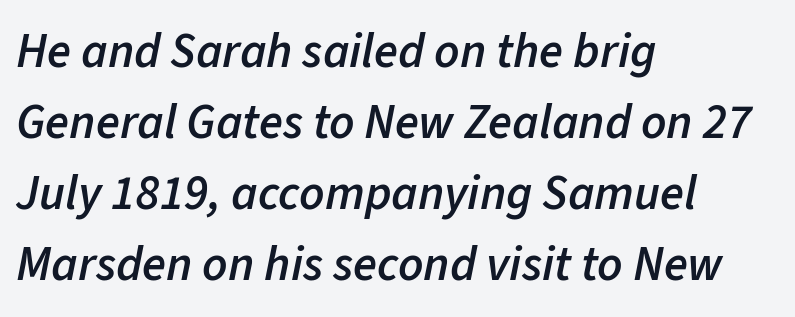
Every letter is mildly thick-stroked: semibold rather than bold. What's the leading like? Ordinary, nothing unusual. The passage is arranged the way most books set body copy — flush left. Lines of text with bare space underneath. Think of a printed novel: that variable character pitch is what you see here. Words appear dense and cohesive because spacing is normal.
